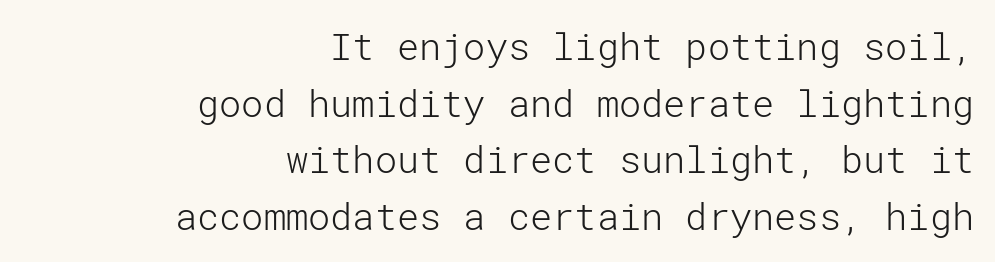
{"serif": "no", "italic": "no", "bold": "no", "weight": "light", "width": "normal", "stroke_contrast": "low", "x_height": "medium", "underline": "no", "align": "right", "line_spacing": "normal", "line_spacing_ratio": 1.53, "letter_spacing": "normal", "letter_spacing_em": 0.0, "glyph_px": 37}
